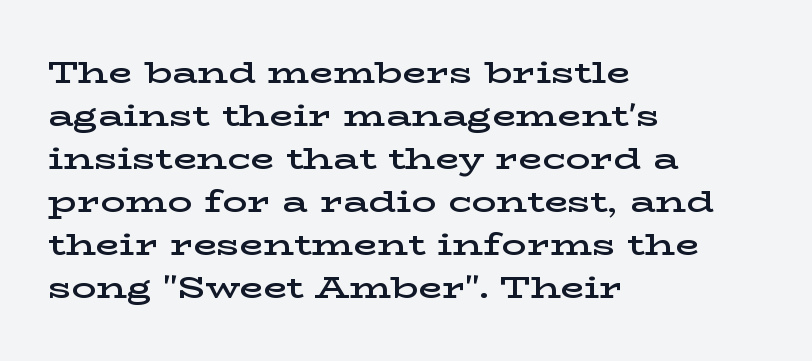
Short and long lines alike share a common starting point at left. Each letter keeps its own natural width here, so spacing adapts to shape. What stands out about the letter spacing? Nothing — it is the standard amount. The line-height multiplier appears to be the usual default. Descender tails drop into unmarked territory.
